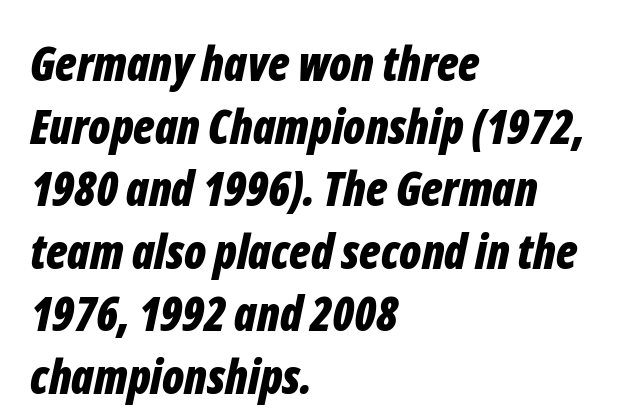
Q: Is the text bold? A: Yes.
Q: Is the text italic (slanted)? A: Yes, it leans right by about 12 degrees.
Q: Is the text underlined? A: No.
Q: How is the paragraph aligned? A: Left-aligned.
Q: Is the spacing between letters normal or unusually wide? A: Normal.
Q: Is the spacing between lines tight, normal or loose? A: Normal.
Q: Width (condensed, normal, or wide)? A: Condensed.
Q: Stroke contrast? A: Low.
Q: x-height? A: Medium.
Q: Monospaced? A: No.
